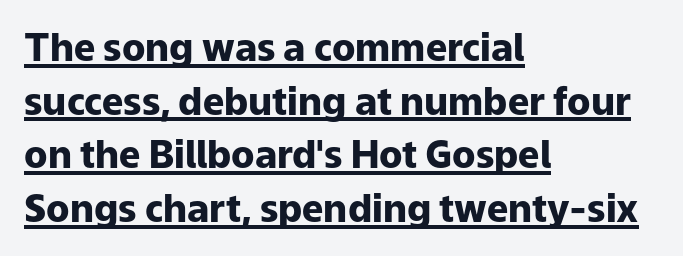
{"serif": "no", "italic": "no", "bold": "yes", "weight": "heavy", "width": "normal", "stroke_contrast": "low", "x_height": "medium", "monospaced": "no", "underline": "yes", "align": "left", "line_spacing": "normal", "line_spacing_ratio": 1.41, "letter_spacing": "normal", "letter_spacing_em": 0.0, "glyph_px": 38}
